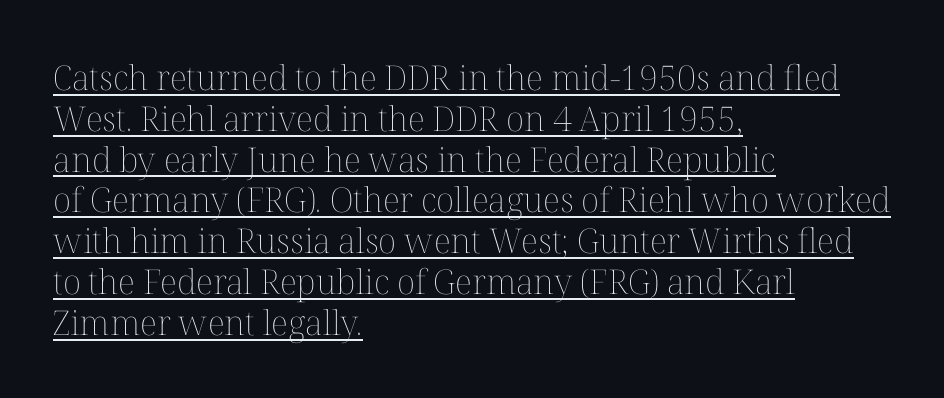
These lines are rendered in a variable-pitch font. Stem width sits at or under what a default text font uses. Is the block centered? No — it sits flush against the left margin. Compared with typical body copy, the letter spacing here is the same.
